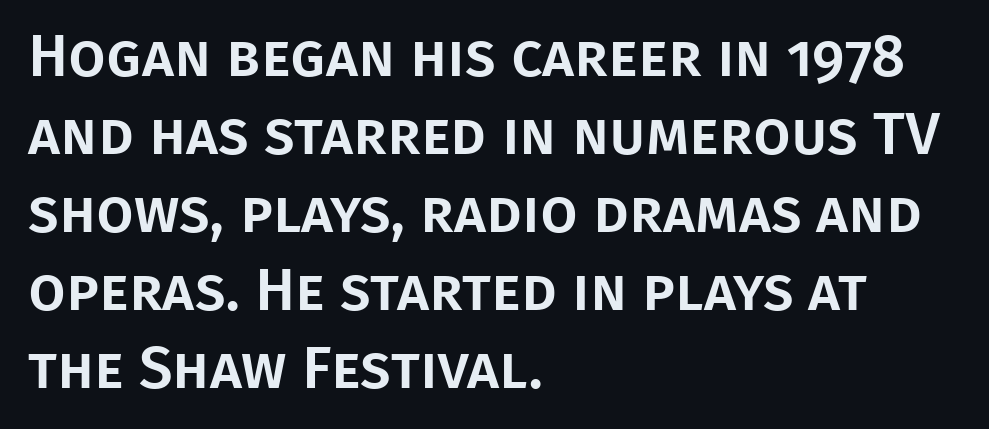
{"serif": "no", "italic": "no", "width": "normal", "stroke_contrast": "low", "x_height": "large", "monospaced": "no", "underline": "no", "align": "left", "line_spacing": "normal", "line_spacing_ratio": 1.3, "letter_spacing": "normal", "letter_spacing_em": 0.0, "glyph_px": 60}
